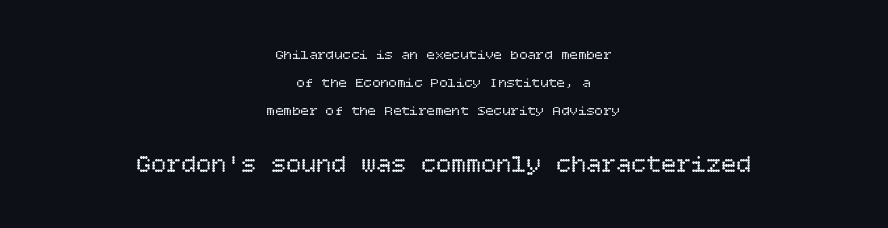
{"italic": "no", "bold": "no", "underline": "no", "align": "center", "line_spacing": "loose", "line_spacing_ratio": 2.0, "letter_spacing": "normal", "letter_spacing_em": 0.0, "larger_block": "second", "size_ratio": 1.79, "glyph_px": 25}
